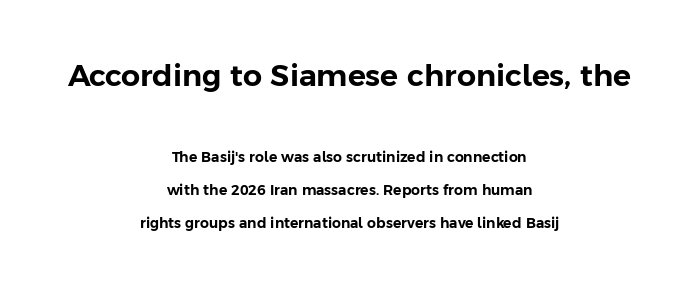
The image shows 30 px sans-serif type, upright; set centered, loose line spacing (2.34x), normal letter spacing, not underlined; the first (top) block is 2.14x larger; low stroke contrast and a medium x-height.
